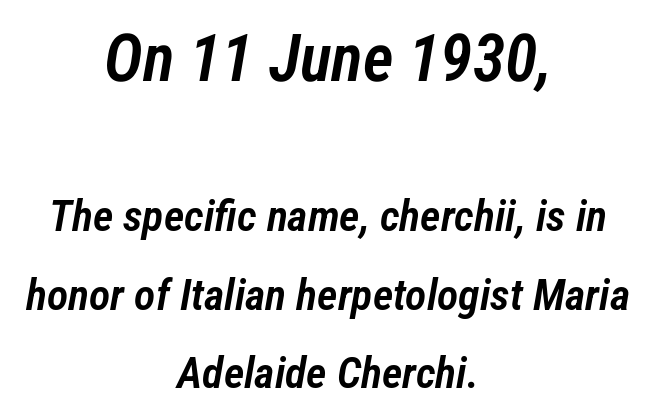
The image shows 66 px semibold, condensed type, italic (leaning right); set centered, line spacing 1.79x, normal letter spacing, not underlined; the first (top) block is 1.5x larger; low stroke contrast and a medium x-height.
